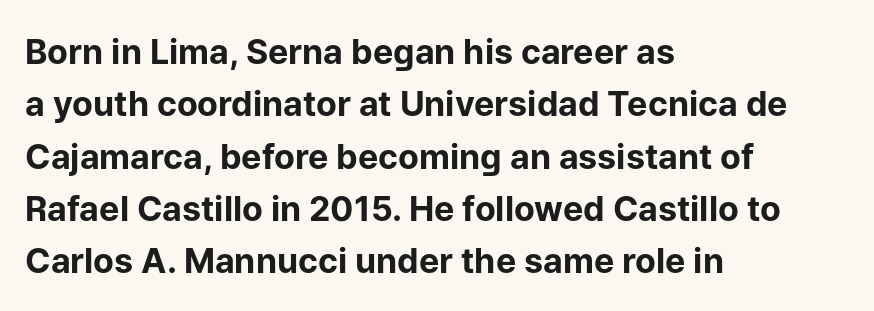
Observe the ordinary spacing: letters are neighbours, not strangers. Here the designer chose a conventional face with non-uniform glyph widths. Honestly, the row spacing looks completely unremarkable. Chunky letters — that's bold for sure. Upright lettering throughout.
